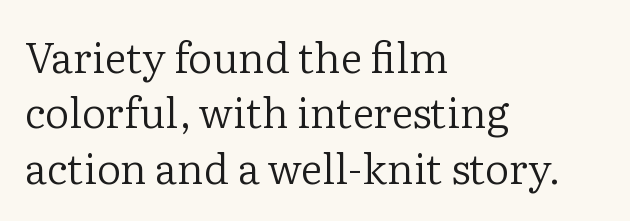
Check the space under the baseline: it is left empty. The vertical gap from one line to the next is medium. Proportional: the letters do not fall into vertical columns. The text block is weighted toward the left margin, trailing off unevenly rightward.
